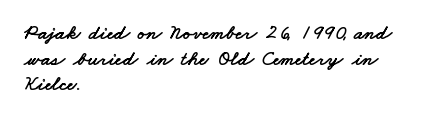
Horizontal alignment here is leftward, the default for most running prose. Words appear dense and cohesive because spacing is normal. Lines of text with bare space underneath.
